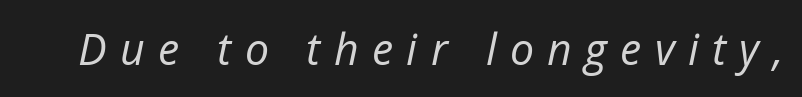
The image shows 43 px regular-weight type, italic (leaning right); set unusually wide letter spacing (+0.31 em), not underlined; low stroke contrast and a medium x-height.
